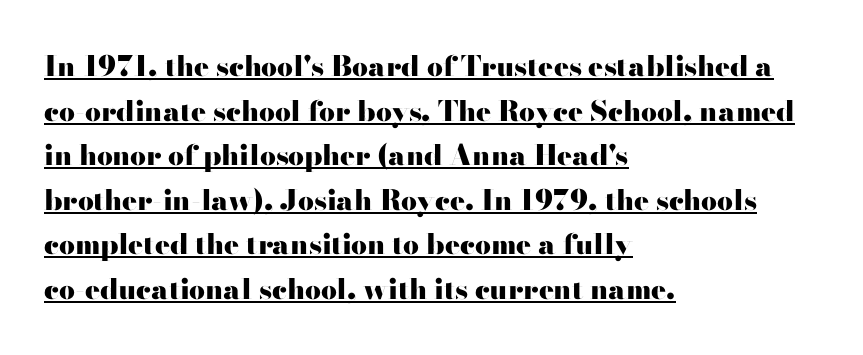
I'd describe the lettering as bold — thick and assertive. The letters advance in unequal steps, a hallmark of proportional type. Interline gaps are of average width in this sample. Underlining? Definitely there.
